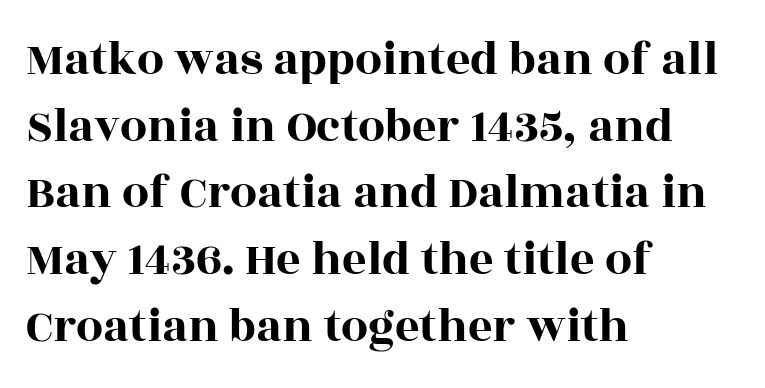
Quick note: not italic, upright. Rule under the text: the space is simply empty. Here the designer chose a conventional face with non-uniform glyph widths. Regular leading.
